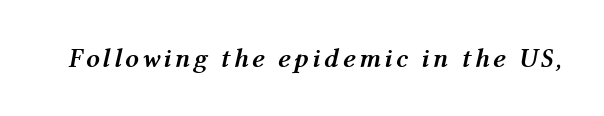
The image shows 27 px bold type, italic (leaning right); set not underlined.
